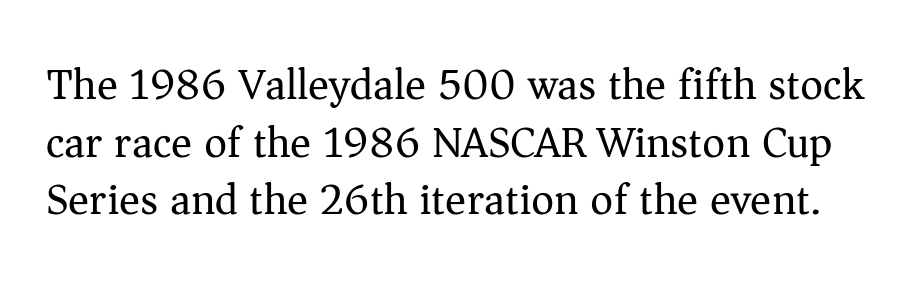
The image shows 44 px regular-weight serif type, upright; set normal line spacing (1.31x), normal letter spacing, not underlined; medium stroke contrast and a medium x-height.
